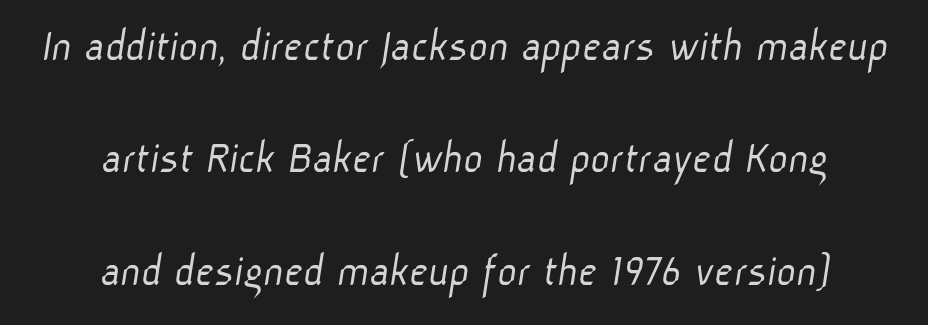
Each letter keeps its own natural width here, so spacing adapts to shape. This reads as an unemphasized weight, regular at the heaviest. The string is rendered with underlining switched off. Summary of vertical rhythm: relaxed, with wide interline spacing. Tracking here is standard; glyphs follow each other at the usual distance. These lines are composed in type without serifs.
